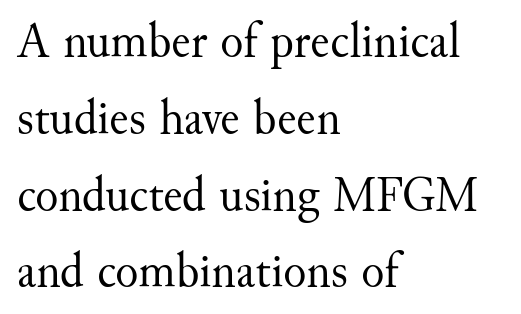
Stems here are at most as thick as an everyday book face. The face used here is proportionally spaced, like ordinary book or web type. Is the block centered? No — it sits flush against the left margin. Observe the serifs anchoring each vertical stroke in this sample.
